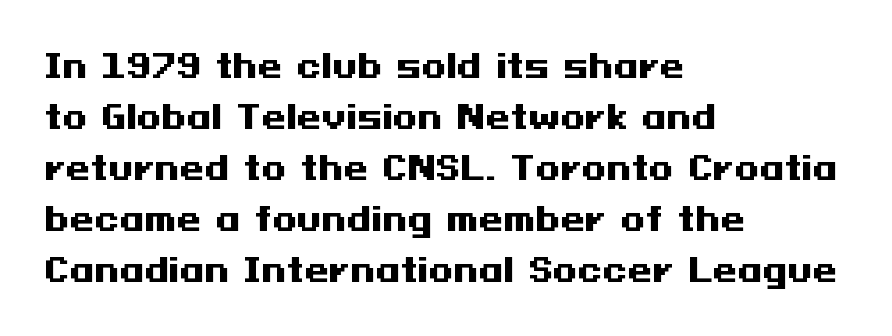
Q: Is the text bold? A: Yes.
Q: Is the text italic (slanted)? A: No, it is upright.
Q: Is the typeface a serif or a sans-serif typeface? A: Sans-serif.
Q: Is the text underlined? A: No.
Q: How is the paragraph aligned? A: Left-aligned.
Q: Is the spacing between letters normal or unusually wide? A: Normal.
Q: Is the spacing between lines tight, normal or loose? A: Normal.
Q: Width (condensed, normal, or wide)? A: Wide.
Q: Stroke contrast? A: Medium.
Q: x-height? A: Medium.
